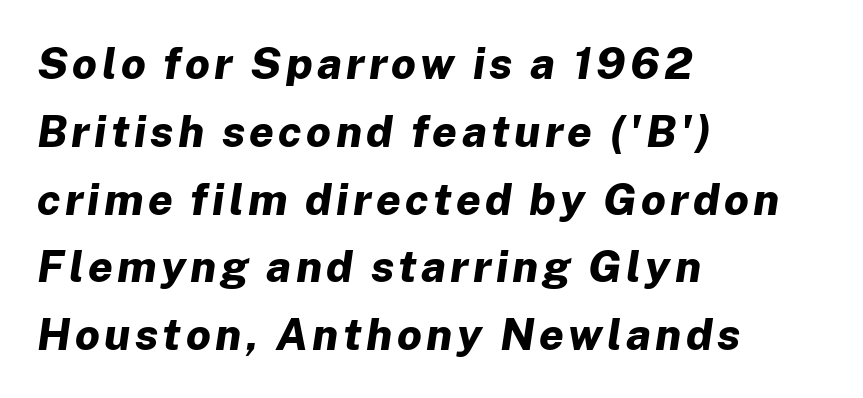
The image shows 44 px bold type, italic (leaning right); set left-aligned, normal line spacing (1.54x), not underlined; low stroke contrast and a medium x-height.
